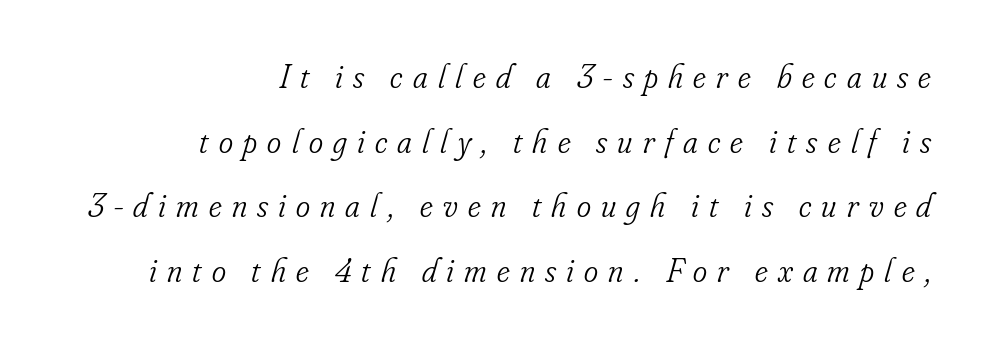
Does the leading feel generous? Absolutely, it's lavish. Letters rest on an invisible, unmarked baseline. The gaps between neighbouring characters are conspicuously large. You could not count columns in this text — the font is proportionally spaced. The text block is weighted toward the right margin, trailing off unevenly leftward. No letter is thick-stroked: the sample isn't bold.
